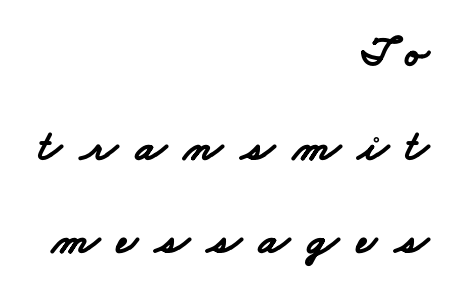
The image shows 44 px bold, wide sans-serif type; set right-aligned, loose line spacing (2.13x), unusually wide letter spacing (+0.41 em), not underlined; low stroke contrast and a small x-height.
